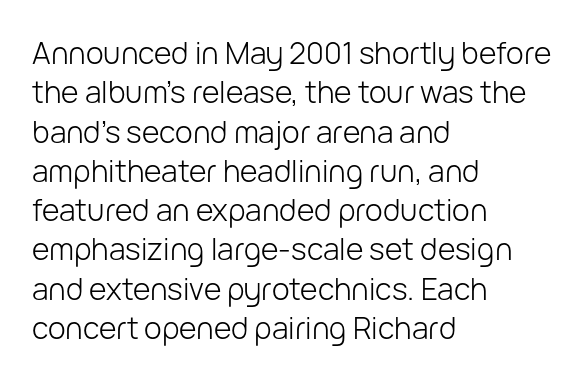
{"serif": "no", "italic": "no", "bold": "no", "weight": "light", "width": "normal", "stroke_contrast": "low", "x_height": "medium", "monospaced": "no", "underline": "no", "align": "left", "line_spacing": "normal", "line_spacing_ratio": 1.31, "letter_spacing": "normal", "letter_spacing_em": 0.0, "glyph_px": 30}
